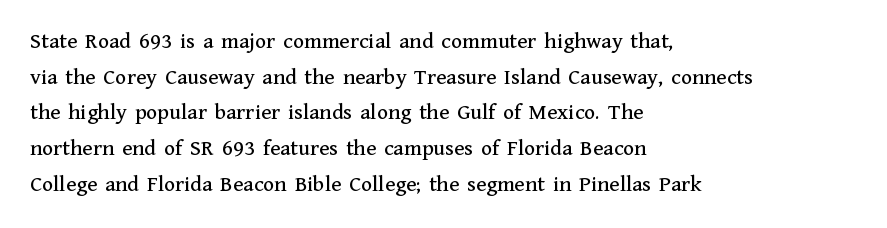
The image shows 23 px text type, upright; set left-aligned, normal line spacing (1.55x), normal letter spacing, not underlined.
